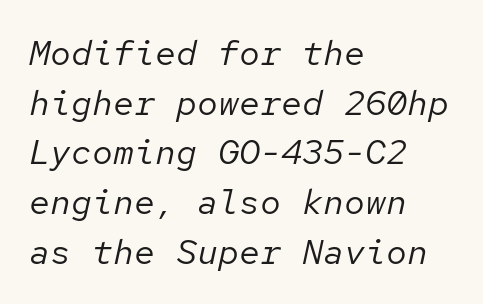
{"italic": "yes", "lean": "right", "slant_degrees": 12, "bold": "no", "weight": "regular", "width": "normal", "stroke_contrast": "low", "x_height": "medium", "monospaced": "yes", "underline": "no", "align": "left", "line_spacing": "normal", "line_spacing_ratio": 1.42, "letter_spacing": "normal", "letter_spacing_em": 0.0, "glyph_px": 35}
